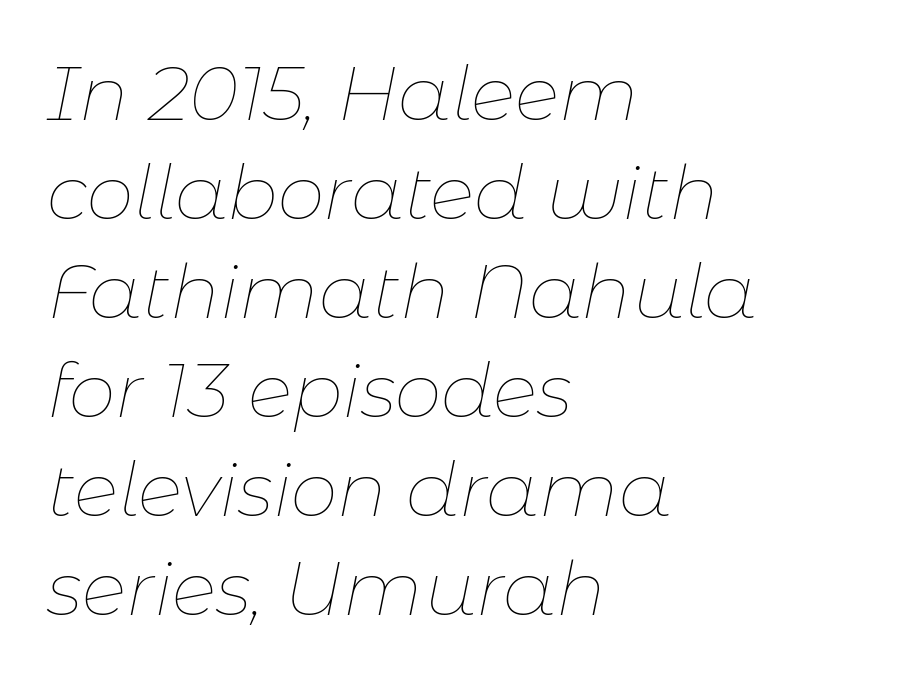
Q: Is the text bold? A: No.
Q: Is the text italic (slanted)? A: Yes, it leans right by about 11 degrees.
Q: Is the text underlined? A: No.
Q: How is the paragraph aligned? A: Left-aligned.
Q: Is the spacing between letters normal or unusually wide? A: Normal.
Q: Is the spacing between lines tight, normal or loose? A: Normal.
Q: Width (condensed, normal, or wide)? A: Normal.
Q: Stroke contrast? A: Low.
Q: x-height? A: Medium.
Q: Monospaced? A: No.
